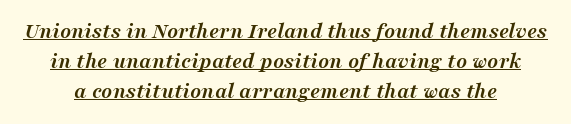
Q: Is the text bold? A: Yes.
Q: Is the text italic (slanted)? A: Yes, it leans right by about 16 degrees.
Q: Is the text underlined? A: Yes.
Q: Is the spacing between letters normal or unusually wide? A: Normal.
Q: Is the spacing between lines tight, normal or loose? A: Normal.
